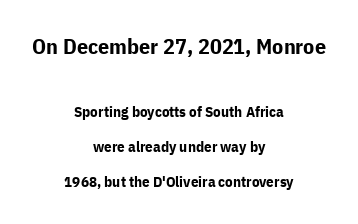
Line starts and ends both wander, symmetrically. The glyphs have the mass of a bold cut. Words appear dense and cohesive because spacing is normal. Quick note: interline space is abundant. The axis of the letterforms is exactly vertical. The block sitting higher on the canvas is the one with enlarged characters.
